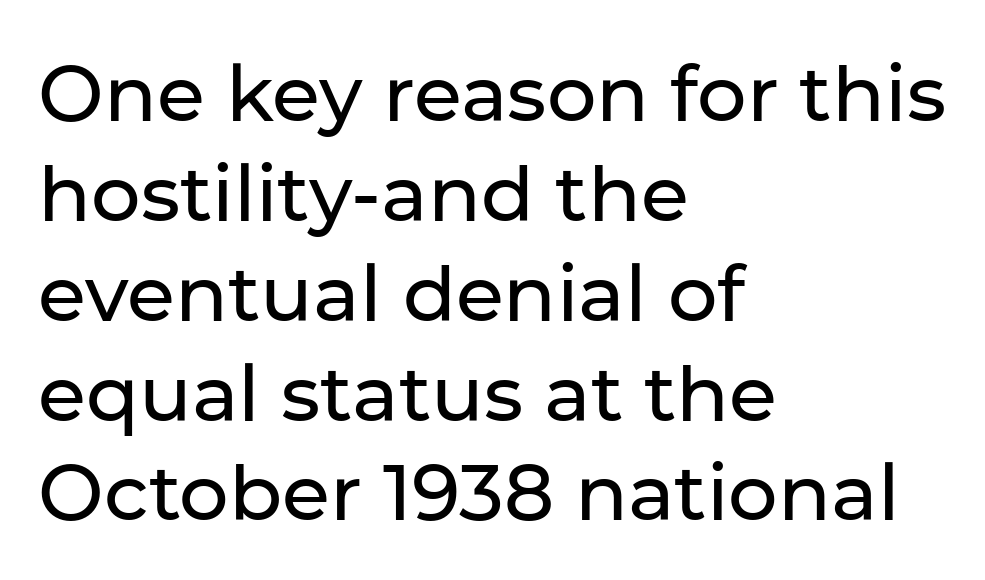
The passage shown is typeset with a sans-serif family. The setting favours the left margin, as ordinary paragraphs usually do. A typesetter would call this leading conventional body-copy spacing. It's the straight-up-and-down kind of type.
